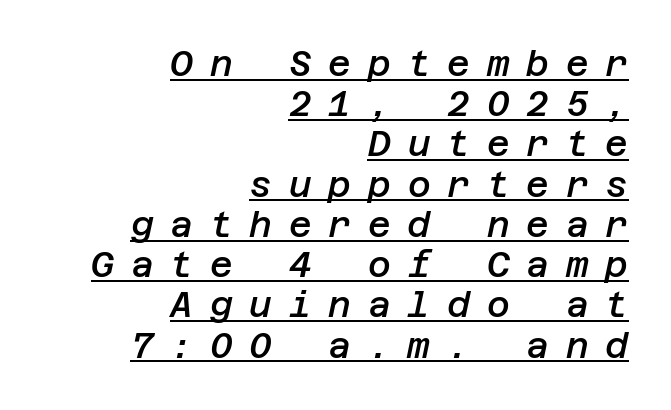
Here the glyphs are tracked loosely, breaking word shapes into spaced letters. A typesetter would call this leading minimal, almost set solid. Italic? Definitely — the glyphs are oblique. This is underlined copy, the kind a proofreader might mark for attention. One-word summary of the alignment: right. Set as a demibold, roughly 600 on the weight scale.
